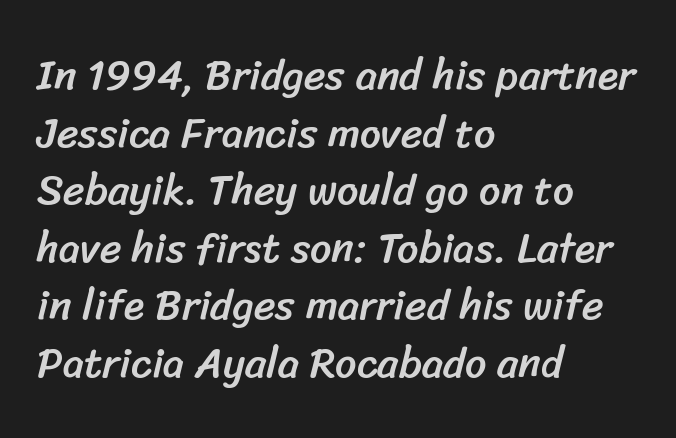
The image shows 42 px sans-serif type; set left-aligned, normal line spacing (1.37x), normal letter spacing, not underlined; low stroke contrast and a medium x-height.
